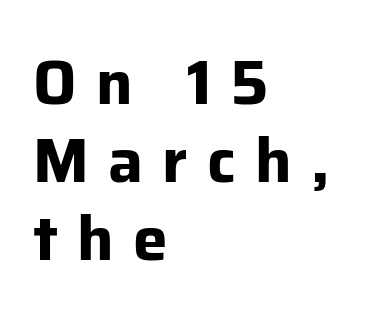
The image shows 62 px bold sans-serif type, upright; set left-aligned, normal line spacing (1.26x), unusually wide letter spacing (+0.31 em), not underlined; low stroke contrast and a medium x-height.
